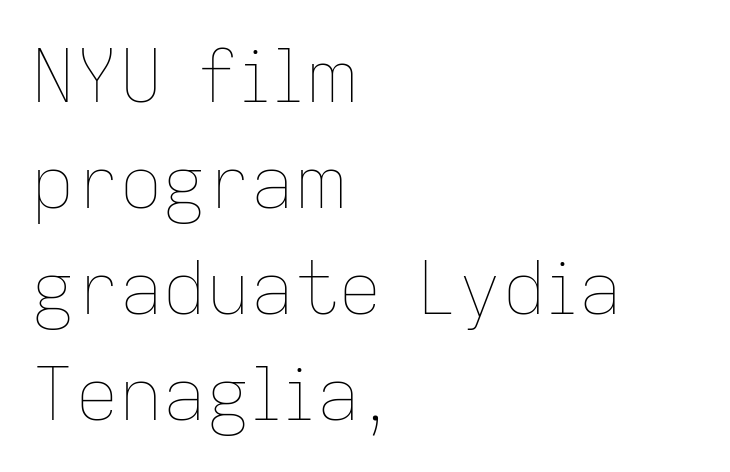
In terms of letterspacing, this is plain default setting. A quiet, ordinary-to-light weight characterises the typeface. Casual observation: everything's shoved over to the left. Is this a fixed-width face? No — the glyphs have proportional, varying widths. The rows are spaced the way most documents space them. The letters stand straight up with perfectly vertical stems.
